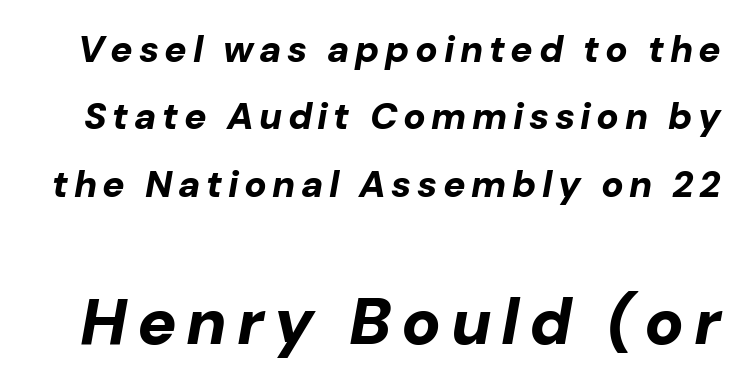
{"italic": "yes", "lean": "right", "slant_degrees": 10, "bold": "yes", "weight": "bold", "width": "normal", "stroke_contrast": "low", "x_height": "medium", "monospaced": "no", "underline": "no", "line_spacing_ratio": 1.82, "larger_block": "second", "size_ratio": 1.76, "glyph_px": 65}
